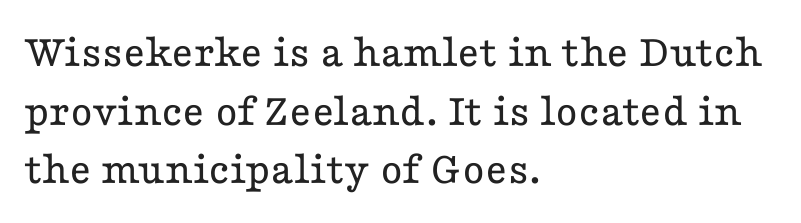
Q: Is the text bold? A: No.
Q: Is the text italic (slanted)? A: No, it is upright.
Q: Is the typeface a serif or a sans-serif typeface? A: Serif.
Q: Is the text underlined? A: No.
Q: How is the paragraph aligned? A: Left-aligned.
Q: Is the spacing between letters normal or unusually wide? A: Normal.
Q: Is the spacing between lines tight, normal or loose? A: Normal.
Q: Width (condensed, normal, or wide)? A: Wide.
Q: Stroke contrast? A: Low.
Q: x-height? A: Medium.
Q: Monospaced? A: No.
